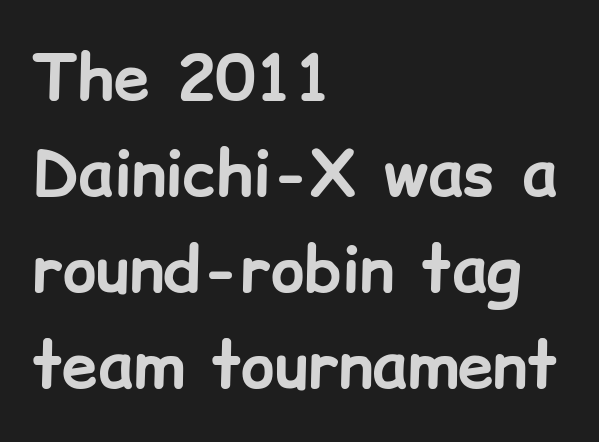
The image shows 64 px bold sans-serif type, upright; set left-aligned, normal line spacing (1.5x), normal letter spacing, not underlined; low stroke contrast and a medium x-height.
